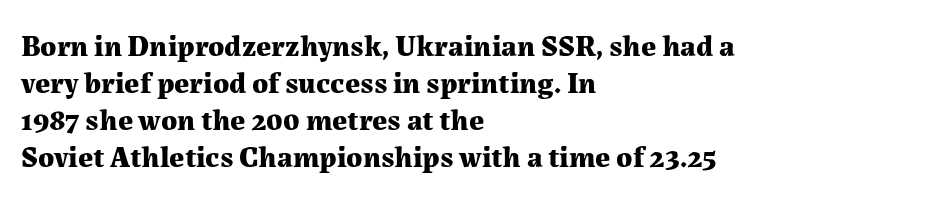
Words appear dense and cohesive because spacing is normal. No italicization has been applied; the sample stays upright. Descender tails drop into unmarked territory. The rag falls on the right side of this text block. The rendering shows small feet on the letterforms — a serif design.
